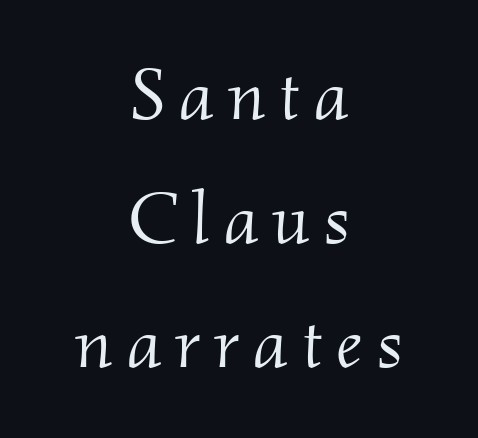
{"serif": "yes", "italic": "yes", "lean": "right", "slant_degrees": 2, "bold": "no", "weight": "light", "width": "normal", "stroke_contrast": "medium", "x_height": "small", "monospaced": "no", "underline": "no", "align": "center", "line_spacing": "normal", "line_spacing_ratio": 1.7, "glyph_px": 73}
